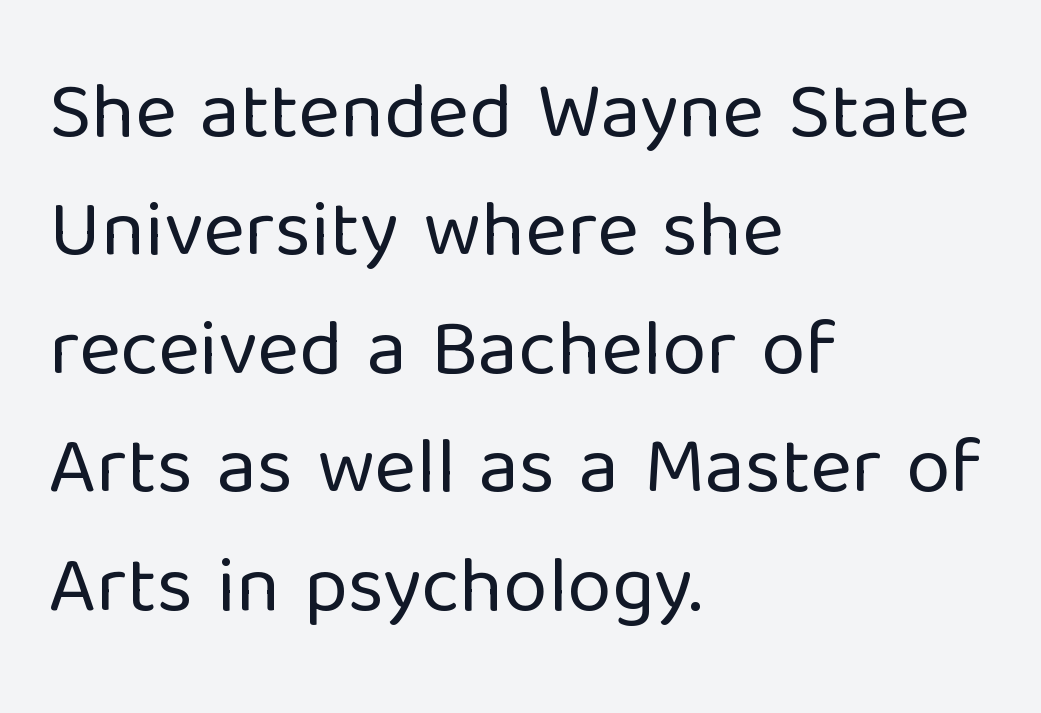
The image shows 80 px regular-weight sans-serif type, upright; set left-aligned, normal line spacing (1.48x), normal letter spacing, not underlined; low stroke contrast and a medium x-height.
